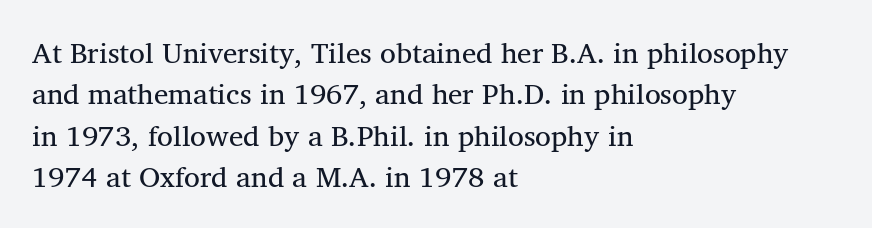
{"serif": "yes", "italic": "no", "bold": "no", "weight": "regular", "width": "normal", "stroke_contrast": "medium", "x_height": "medium", "monospaced": "no", "underline": "no", "align": "left", "line_spacing": "normal", "line_spacing_ratio": 1.43, "letter_spacing": "normal", "letter_spacing_em": 0.0, "glyph_px": 29}
